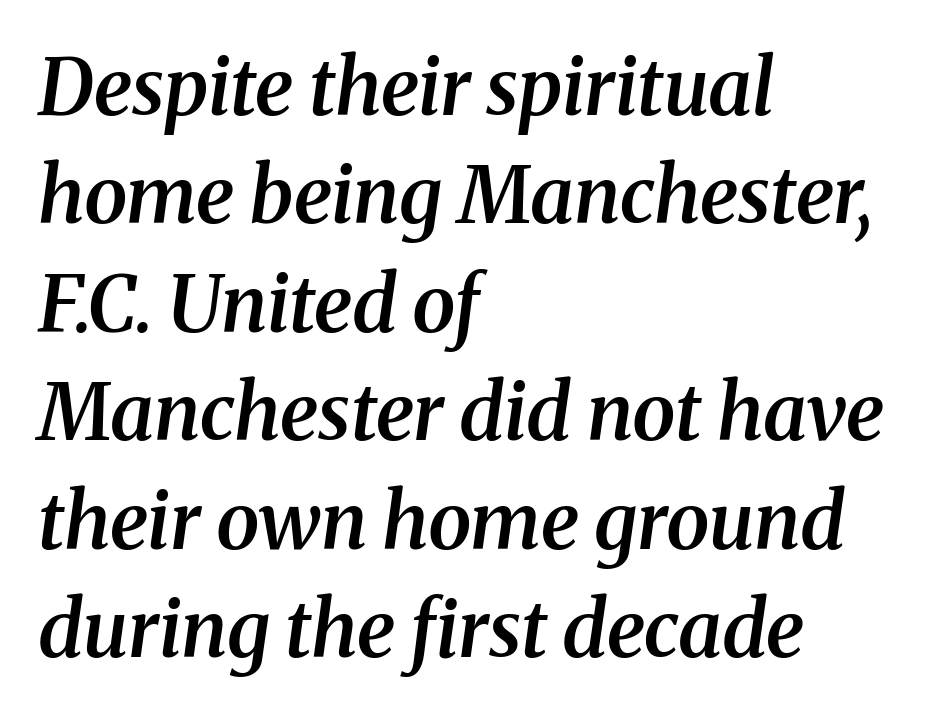
You could not count columns in this text — the font is proportionally spaced. The designer left line spacing at the default. Summary of weight: moderately heavy, a semibold. Which margin do the lines hug? The left one — the right edge is uneven. Students, note that the glyphs here touch the page at normal intervals.
